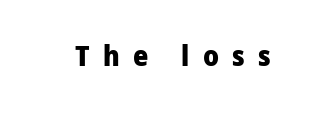
The image shows 29 px heavy sans-serif type, upright; set unusually wide letter spacing (+0.46 em), not underlined; low stroke contrast and a medium x-height.
